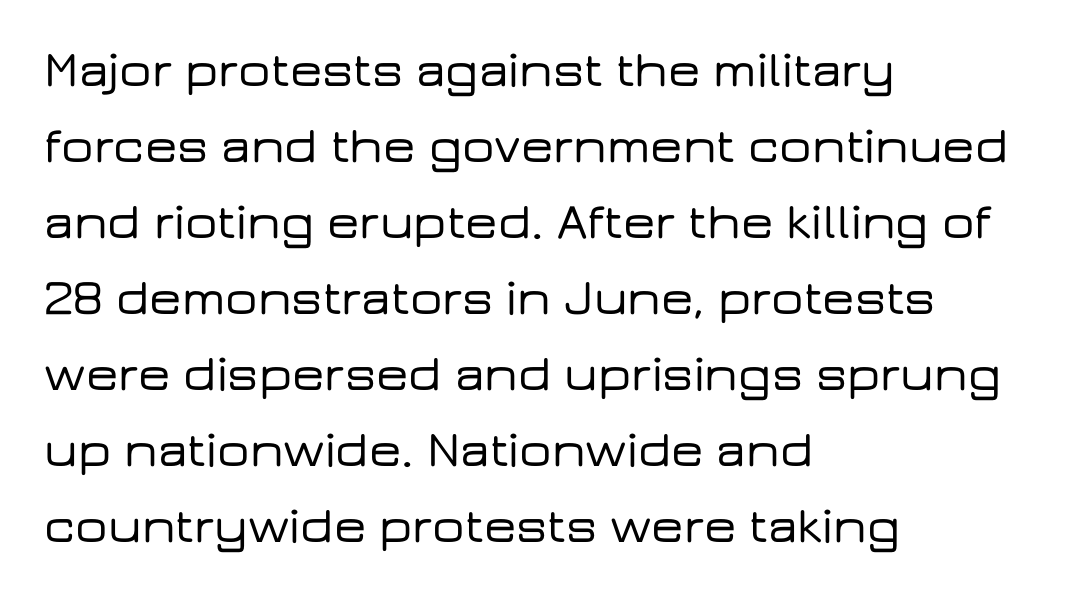
Style check: upright. These lines are composed in type without serifs. The space between consecutive lines is moderate. There is no visible air inserted between adjacent glyphs. Visually the block forms a straight wall on the left and a jagged coastline on the right. The baseline area is clear.
